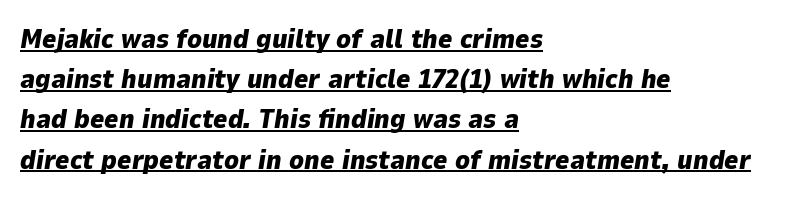
{"italic": "yes", "lean": "right", "slant_degrees": 9, "bold": "yes", "underline": "yes", "align": "left", "line_spacing": "normal", "line_spacing_ratio": 1.49, "letter_spacing": "normal", "letter_spacing_em": 0.0, "glyph_px": 27}
